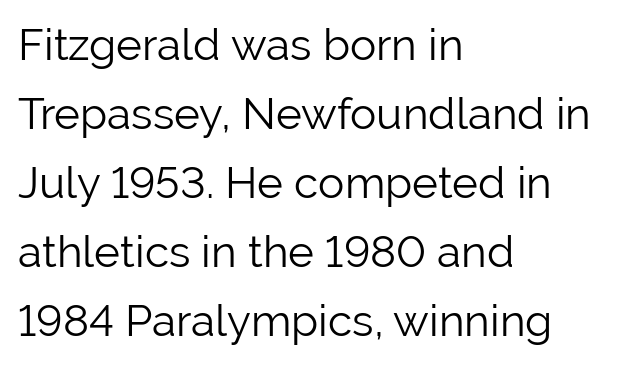
The horizontal fit of the characters is conventional and even. Nope, no serifs anywhere on these letters. On a weight scale, this lands at 450 or below. The glyphs are unaccompanied by any horizontal stroke below them.
